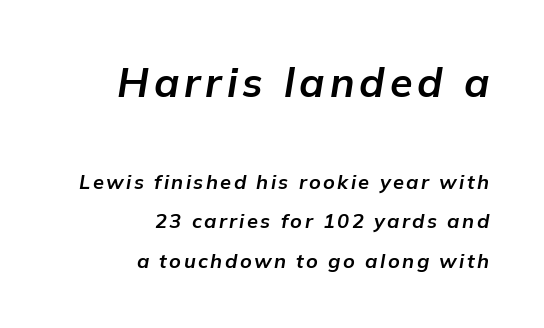
{"italic": "yes", "lean": "right", "slant_degrees": 9, "bold": "yes", "weight": "bold", "width": "normal", "stroke_contrast": "low", "x_height": "medium", "monospaced": "no", "underline": "no", "align": "right", "line_spacing": "loose", "line_spacing_ratio": 1.96, "larger_block": "first", "size_ratio": 2.05, "glyph_px": 41}
